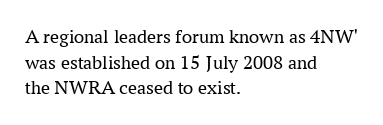
The weight would be labelled regular, book, light, or lighter still. Tall strokes in this sample are plumb rather than angled. These lines stack with their left ends in a neat column. Unmarked baselines from the first word to the last. Regular leading. A typesetter would call this zero additional tracking.
